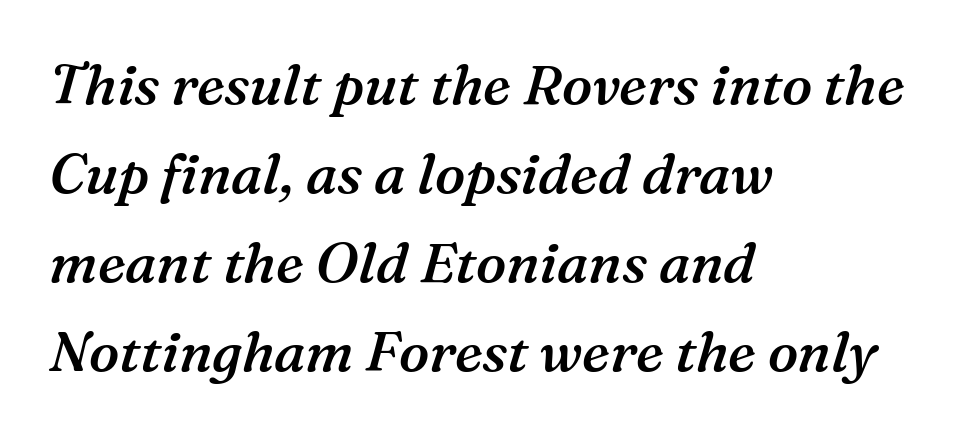
Q: Is the text bold? A: Semi-bold.
Q: Is the text italic (slanted)? A: Yes, it leans right by about 16 degrees.
Q: Is the typeface a serif or a sans-serif typeface? A: Serif.
Q: Is the text underlined? A: No.
Q: How is the paragraph aligned? A: Left-aligned.
Q: Is the spacing between letters normal or unusually wide? A: Normal.
Q: Is the spacing between lines tight, normal or loose? A: Normal.
Q: Width (condensed, normal, or wide)? A: Normal.
Q: Stroke contrast? A: Medium.
Q: x-height? A: Medium.
Q: Monospaced? A: No.
